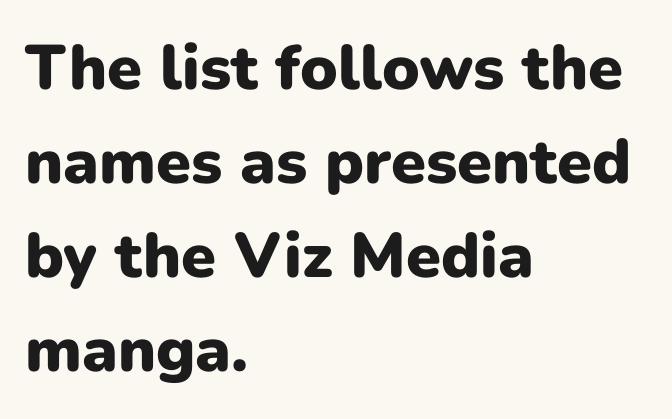
The tracking reads as untouched default to a designer's eye. Visually the block forms a straight wall on the left and a jagged coastline on the right. The letters advance in unequal steps, a hallmark of proportional type. The block of text has a typical density, with ordinary space between rows. The area under the type is left untouched.
